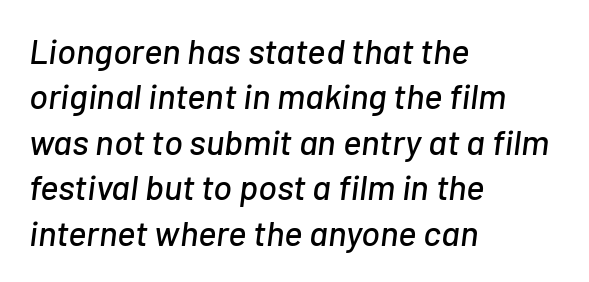
The image shows 35 px text type, italic (leaning right); set left-aligned, normal line spacing (1.3x), normal letter spacing, not underlined; low stroke contrast and a medium x-height.
